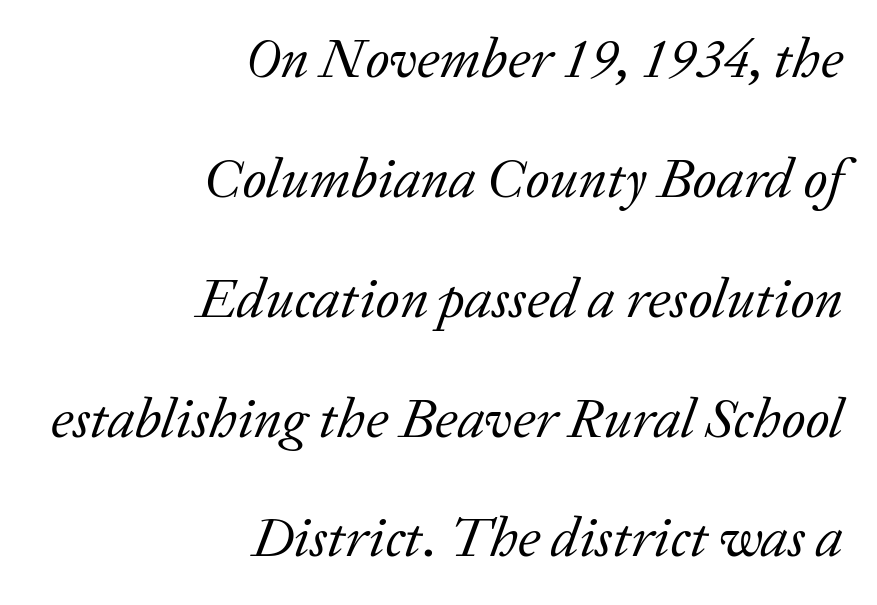
Q: Is the text bold? A: No.
Q: Is the text italic (slanted)? A: Yes, it leans right by about 20 degrees.
Q: Is the typeface a serif or a sans-serif typeface? A: Serif.
Q: Is the text underlined? A: No.
Q: How is the paragraph aligned? A: Right-aligned.
Q: Is the spacing between letters normal or unusually wide? A: Normal.
Q: Is the spacing between lines tight, normal or loose? A: Loose.
Q: Width (condensed, normal, or wide)? A: Normal.
Q: Stroke contrast? A: Low.
Q: x-height? A: Medium.
Q: Monospaced? A: No.
